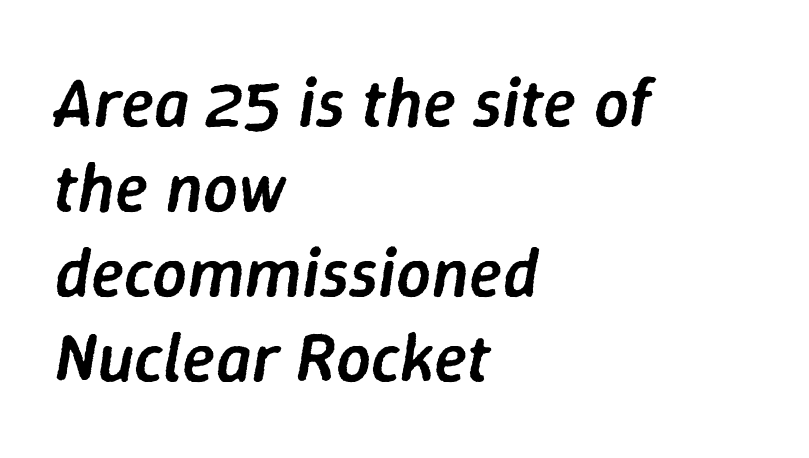
The image shows 69 px semibold type, italic (leaning right); set left-aligned, line spacing 1.23x, normal letter spacing, not underlined; low stroke contrast and a medium x-height.
